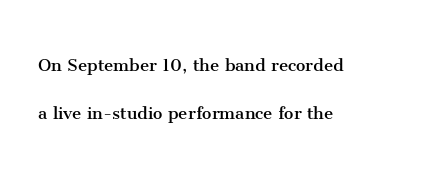
{"italic": "no", "bold": "no", "underline": "no", "align": "left", "line_spacing": "loose", "line_spacing_ratio": 2.3, "letter_spacing": "normal", "letter_spacing_em": 0.0, "glyph_px": 21}
